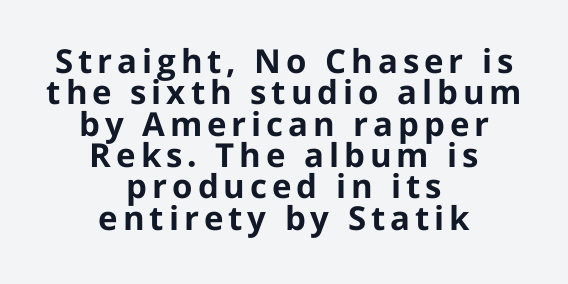
Q: Is the text bold? A: Yes.
Q: Is the text italic (slanted)? A: No, it is upright.
Q: Is the typeface a serif or a sans-serif typeface? A: Sans-serif.
Q: Is the text underlined? A: No.
Q: How is the paragraph aligned? A: Centered.
Q: Is the spacing between lines tight, normal or loose? A: Tight.
Q: Width (condensed, normal, or wide)? A: Normal.
Q: Stroke contrast? A: Low.
Q: x-height? A: Medium.
Q: Monospaced? A: No.
